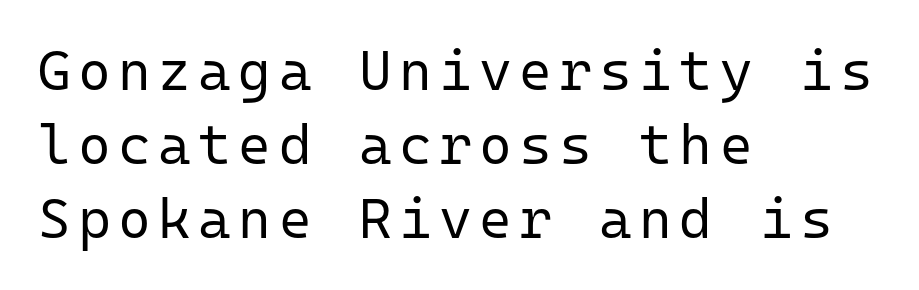
Q: Is the text bold? A: No.
Q: Is the text italic (slanted)? A: No, it is upright.
Q: Is the typeface a serif or a sans-serif typeface? A: Sans-serif.
Q: Is the text underlined? A: No.
Q: How is the paragraph aligned? A: Left-aligned.
Q: Is the spacing between lines tight, normal or loose? A: Normal.
Q: Width (condensed, normal, or wide)? A: Normal.
Q: Stroke contrast? A: Low.
Q: x-height? A: Medium.
Q: Monospaced? A: Yes.
